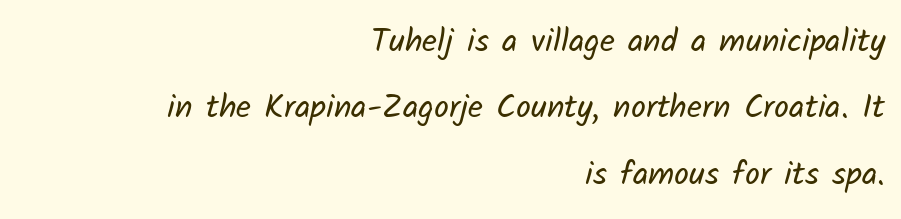
{"serif": "no", "bold": "no", "weight": "regular", "width": "normal", "stroke_contrast": "low", "x_height": "medium", "monospaced": "no", "underline": "no", "align": "right", "line_spacing": "loose", "line_spacing_ratio": 2.01, "letter_spacing": "normal", "letter_spacing_em": 0.0, "glyph_px": 33}
